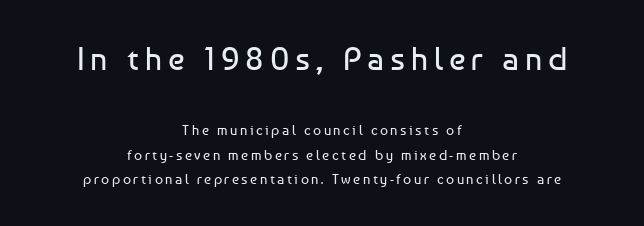
Q: Is the text bold? A: No.
Q: Is the text italic (slanted)? A: No, it is upright.
Q: Is the typeface a serif or a sans-serif typeface? A: Sans-serif.
Q: Is the text underlined? A: No.
Q: How is the paragraph aligned? A: Centered.
Q: Which block of text is set in a larger size, the first (top) or the second (bottom)? A: The first (top) one.
Q: Width (condensed, normal, or wide)? A: Normal.
Q: Stroke contrast? A: Low.
Q: x-height? A: Medium.
Q: Monospaced? A: No.
